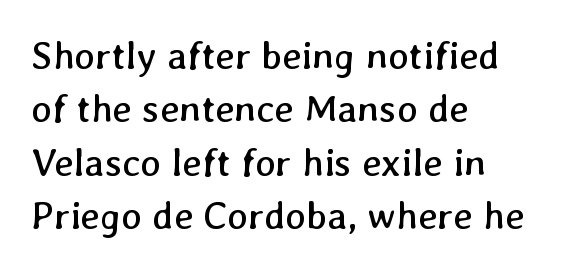
How are the letters spaced? Ordinarily, with no added tracking. The line-height multiplier appears to be the usual default. Heft: none added — not bold. Is the block centered? No — it sits flush against the left margin. Proportional: the letters do not fall into vertical columns.
